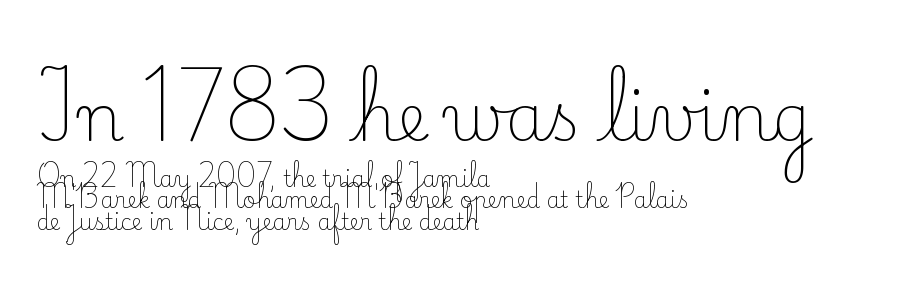
{"serif": "yes", "italic": "no", "bold": "no", "weight": "light", "width": "normal", "stroke_contrast": "low", "x_height": "small", "monospaced": "no", "underline": "no", "align": "left", "line_spacing": "tight", "line_spacing_ratio": 0.98, "letter_spacing": "normal", "letter_spacing_em": 0.0, "larger_block": "first", "size_ratio": 2.95, "glyph_px": 65}
